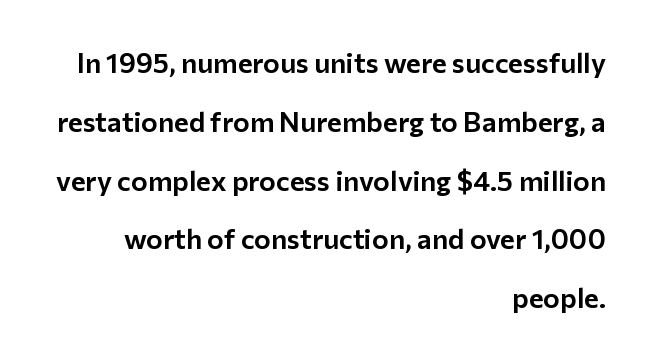
Q: Is the text italic (slanted)? A: No, it is upright.
Q: Is the typeface a serif or a sans-serif typeface? A: Sans-serif.
Q: Is the text underlined? A: No.
Q: How is the paragraph aligned? A: Right-aligned.
Q: Is the spacing between letters normal or unusually wide? A: Normal.
Q: Is the spacing between lines tight, normal or loose? A: Loose.
Q: Width (condensed, normal, or wide)? A: Normal.
Q: Stroke contrast? A: Low.
Q: x-height? A: Medium.
Q: Monospaced? A: No.
